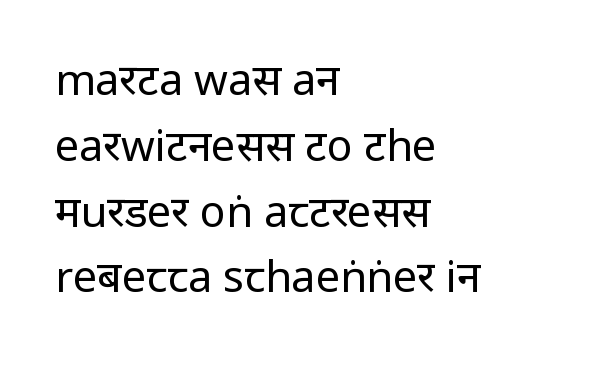
The lines are quadded left. In terms of leading, this rendering sits right in the middle. This sample uses a sans-serif face. These lines are rendered in a variable-pitch font.
